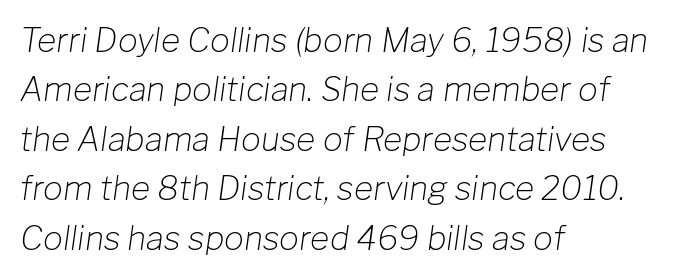
{"italic": "yes", "lean": "right", "slant_degrees": 8, "bold": "no", "weight": "light", "width": "normal", "stroke_contrast": "low", "x_height": "medium", "monospaced": "no", "underline": "no", "align": "left", "line_spacing": "normal", "line_spacing_ratio": 1.5, "letter_spacing": "normal", "letter_spacing_em": 0.0, "glyph_px": 33}
